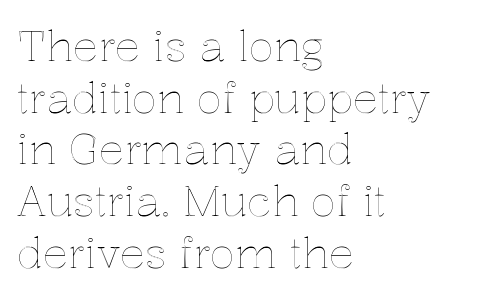
The image shows 42 px text type, upright; set left-aligned, line spacing 1.23x, normal letter spacing, not underlined; a medium x-height.
